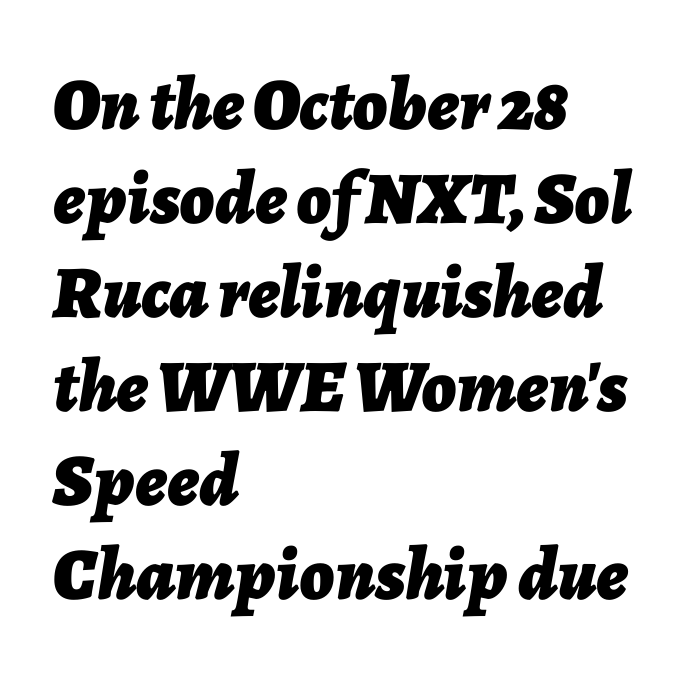
The image shows 74 px bold type, italic (leaning right); set left-aligned, normal line spacing (1.27x), normal letter spacing, not underlined; low stroke contrast and a medium x-height.
